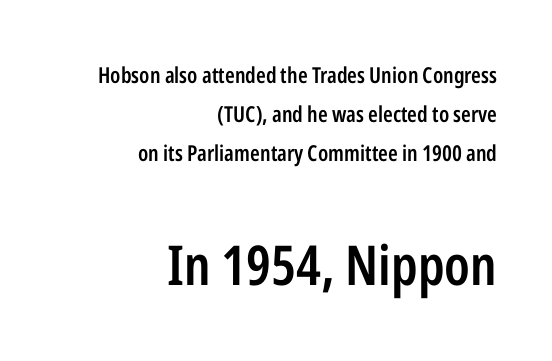
Q: Is the text bold? A: Semi-bold.
Q: Is the text italic (slanted)? A: No, it is upright.
Q: Is the typeface a serif or a sans-serif typeface? A: Sans-serif.
Q: Is the text underlined? A: No.
Q: How is the paragraph aligned? A: Right-aligned.
Q: Is the spacing between letters normal or unusually wide? A: Normal.
Q: Which block of text is set in a larger size, the first (top) or the second (bottom)? A: The second (bottom) one.
Q: Width (condensed, normal, or wide)? A: Condensed.
Q: Stroke contrast? A: Low.
Q: x-height? A: Medium.
Q: Monospaced? A: No.
